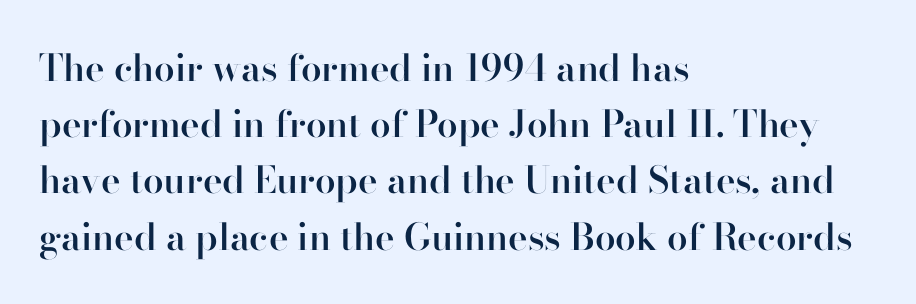
{"serif": "yes", "italic": "no", "bold": "semi", "weight": "semibold", "width": "normal", "stroke_contrast": "high", "x_height": "small", "monospaced": "no", "underline": "no", "align": "left", "line_spacing": "normal", "line_spacing_ratio": 1.52, "letter_spacing": "normal", "letter_spacing_em": 0.0, "glyph_px": 37}
